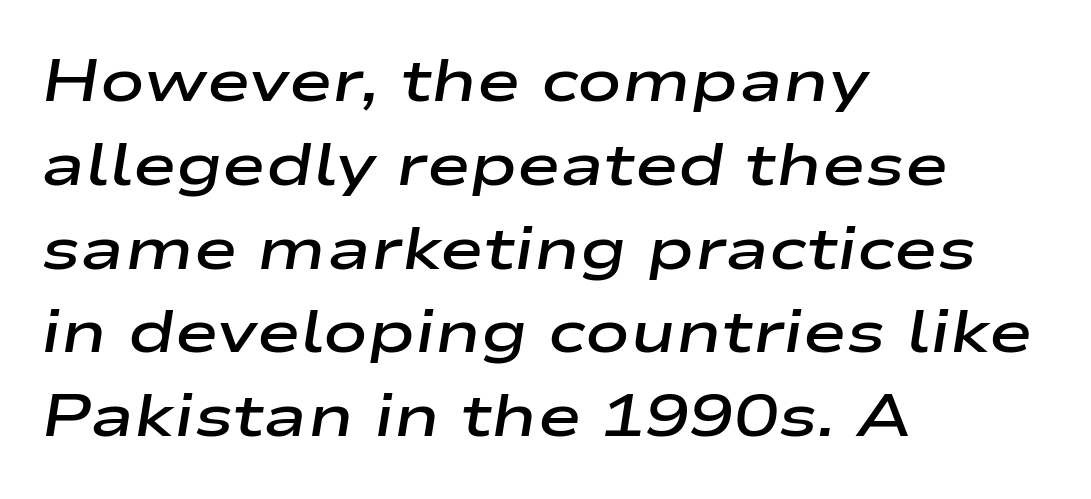
Q: Is the text bold? A: Semi-bold.
Q: Is the text italic (slanted)? A: Yes, it leans right by about 9 degrees.
Q: Is the text underlined? A: No.
Q: How is the paragraph aligned? A: Left-aligned.
Q: Is the spacing between letters normal or unusually wide? A: Normal.
Q: Is the spacing between lines tight, normal or loose? A: Normal.
Q: Width (condensed, normal, or wide)? A: Wide.
Q: Stroke contrast? A: Low.
Q: x-height? A: Medium.
Q: Monospaced? A: No.
